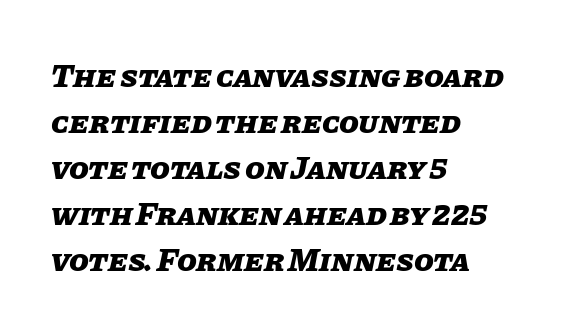
The image shows 32 px heavy type, italic (leaning right); set left-aligned, normal line spacing (1.44x), normal letter spacing, not underlined; low stroke contrast and a large x-height.
